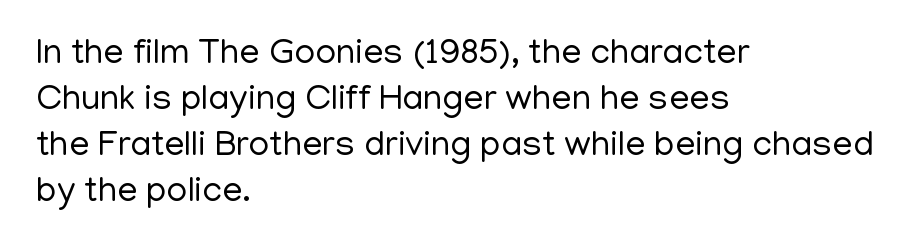
{"serif": "no", "italic": "no", "bold": "no", "weight": "regular", "width": "normal", "stroke_contrast": "low", "x_height": "medium", "monospaced": "no", "underline": "no", "align": "left", "line_spacing": "normal", "line_spacing_ratio": 1.28, "letter_spacing": "normal", "letter_spacing_em": 0.0, "glyph_px": 36}
